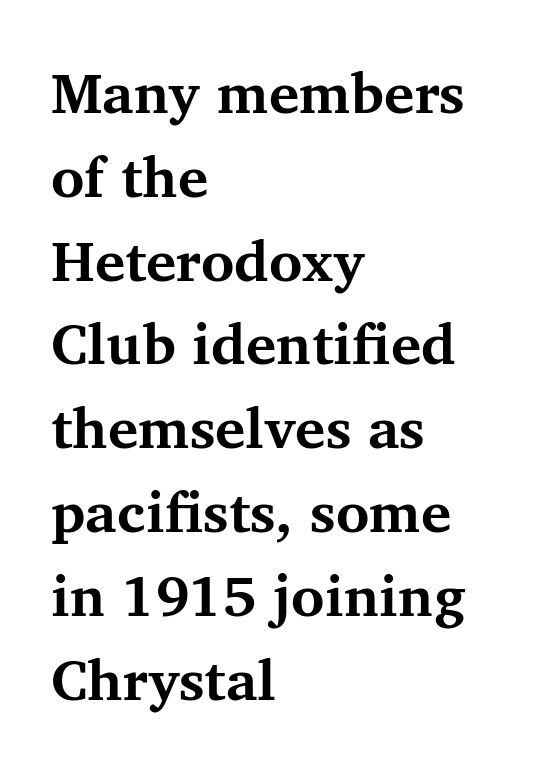
{"serif": "yes", "italic": "no", "bold": "yes", "weight": "bold", "width": "normal", "stroke_contrast": "medium", "x_height": "medium", "monospaced": "no", "underline": "no", "align": "left", "line_spacing": "normal", "line_spacing_ratio": 1.47, "letter_spacing": "normal", "letter_spacing_em": 0.0, "glyph_px": 57}
